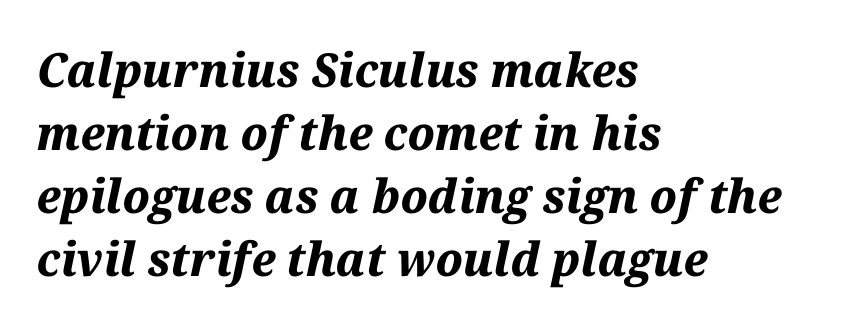
{"italic": "yes", "lean": "right", "slant_degrees": 12, "bold": "yes", "weight": "bold", "width": "normal", "stroke_contrast": "medium", "x_height": "medium", "monospaced": "no", "underline": "no", "align": "left", "line_spacing": "normal", "line_spacing_ratio": 1.34, "letter_spacing": "normal", "letter_spacing_em": 0.0, "glyph_px": 47}
